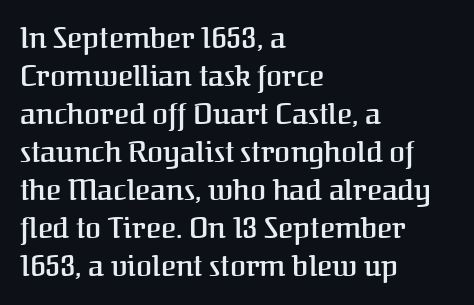
Q: Is the text bold? A: Semi-bold.
Q: Is the text italic (slanted)? A: No, it is upright.
Q: Is the typeface a serif or a sans-serif typeface? A: Serif.
Q: Is the text underlined? A: No.
Q: How is the paragraph aligned? A: Left-aligned.
Q: Is the spacing between letters normal or unusually wide? A: Normal.
Q: Is the spacing between lines tight, normal or loose? A: Normal.
Q: Width (condensed, normal, or wide)? A: Normal.
Q: Stroke contrast? A: Medium.
Q: x-height? A: Medium.
Q: Monospaced? A: No.
